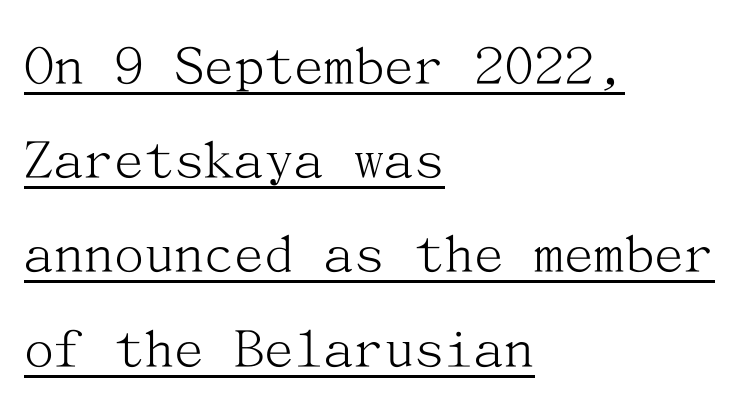
Whoever set this chose a conventional vertical rhythm. This rendering features underlined lettering. The line texture is even and compact thanks to regular tracking. Horizontally, the lines are justified to the leading edge only.
